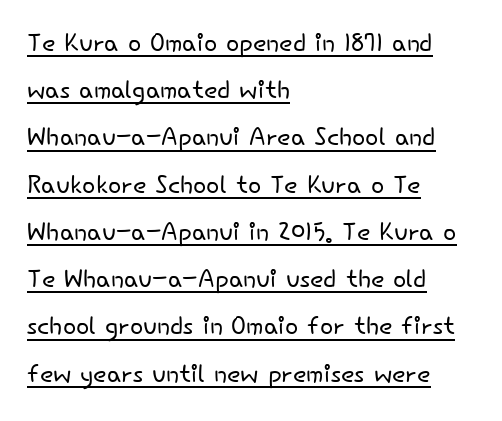
{"serif": "no", "italic": "no", "bold": "no", "weight": "light", "width": "normal", "stroke_contrast": "low", "x_height": "small", "monospaced": "no", "underline": "yes", "align": "left", "line_spacing": "normal", "line_spacing_ratio": 1.35, "letter_spacing": "normal", "letter_spacing_em": 0.0, "glyph_px": 35}
